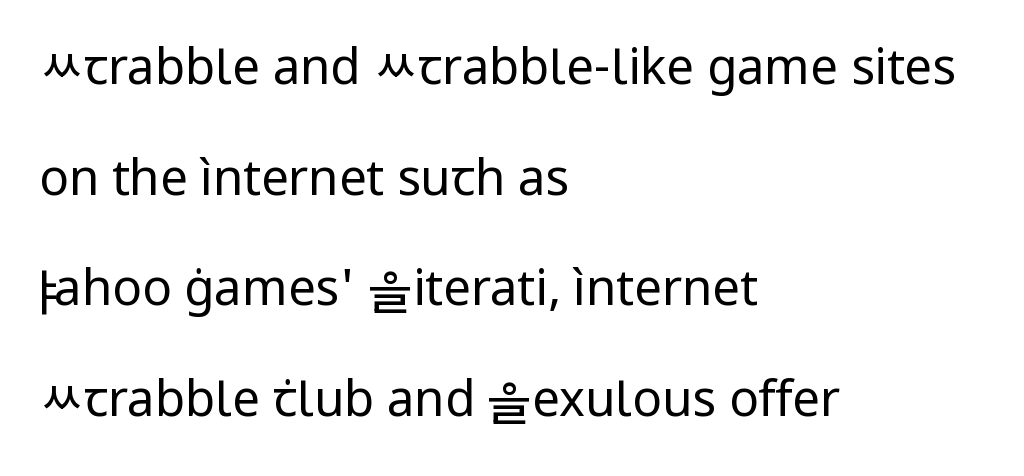
The image shows 49 px regular-weight sans-serif type, upright; set left-aligned, loose line spacing (2.26x), normal letter spacing, not underlined; low stroke contrast and a medium x-height.
